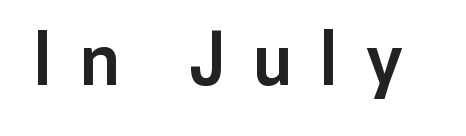
{"serif": "no", "italic": "no", "bold": "yes", "weight": "bold", "width": "normal", "stroke_contrast": "low", "x_height": "medium", "monospaced": "no", "underline": "no", "letter_spacing": "wide", "letter_spacing_em": 0.41, "glyph_px": 69}
